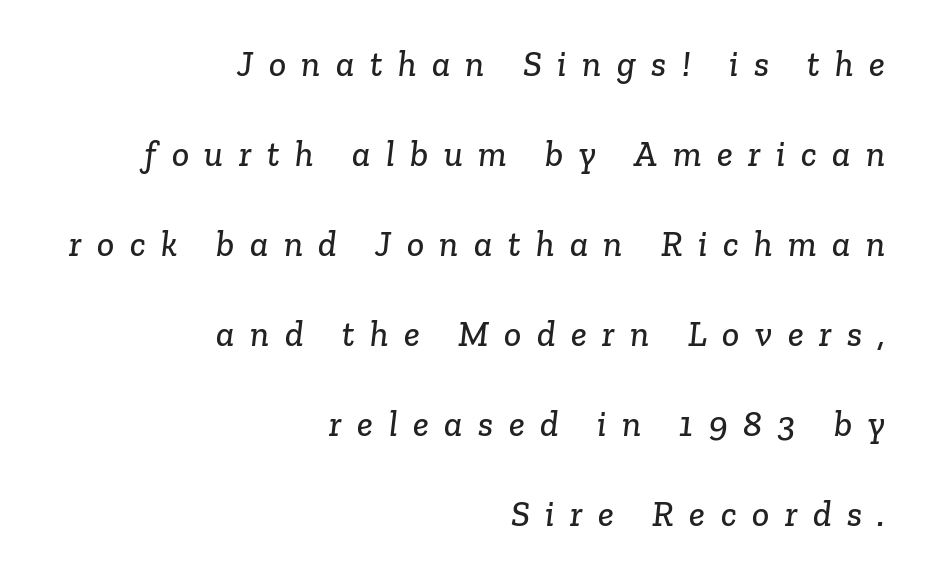
{"serif": "yes", "width": "normal", "stroke_contrast": "low", "x_height": "medium", "monospaced": "no", "underline": "no", "align": "right", "line_spacing": "loose", "line_spacing_ratio": 2.5, "letter_spacing": "wide", "letter_spacing_em": 0.43, "glyph_px": 36}
